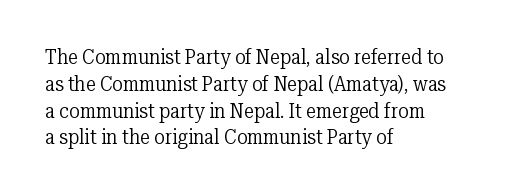
Q: Is the text bold? A: No.
Q: Is the text italic (slanted)? A: No, it is upright.
Q: Is the text underlined? A: No.
Q: How is the paragraph aligned? A: Left-aligned.
Q: Is the spacing between letters normal or unusually wide? A: Normal.
Q: Is the spacing between lines tight, normal or loose? A: Normal.
